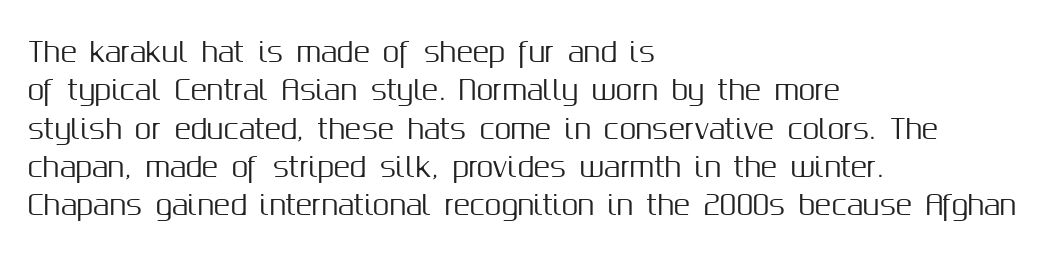
Q: Is the text italic (slanted)? A: No, it is upright.
Q: Is the text underlined? A: No.
Q: How is the paragraph aligned? A: Left-aligned.
Q: Is the spacing between letters normal or unusually wide? A: Normal.
Q: Is the spacing between lines tight, normal or loose? A: Normal.
